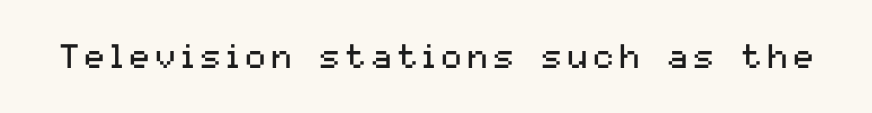
Q: Is the text bold? A: No.
Q: Is the text italic (slanted)? A: No, it is upright.
Q: Is the typeface a serif or a sans-serif typeface? A: Sans-serif.
Q: Is the text underlined? A: No.
Q: Width (condensed, normal, or wide)? A: Normal.
Q: Stroke contrast? A: Medium.
Q: x-height? A: Medium.
Q: Monospaced? A: No.
